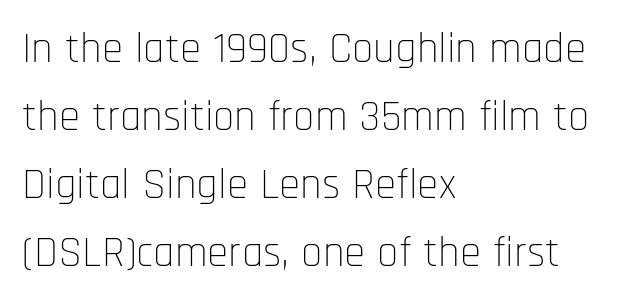
Teacher's note: observe the even left margin — that is flush-left alignment. Ordinary non-slanted type is in use. Note the varied advance widths — an 'i' is clearly narrower than an 'm'. Unbolded letterforms with no extra heft. This sample uses a sans-serif face. The line texture is even and compact thanks to regular tracking.
